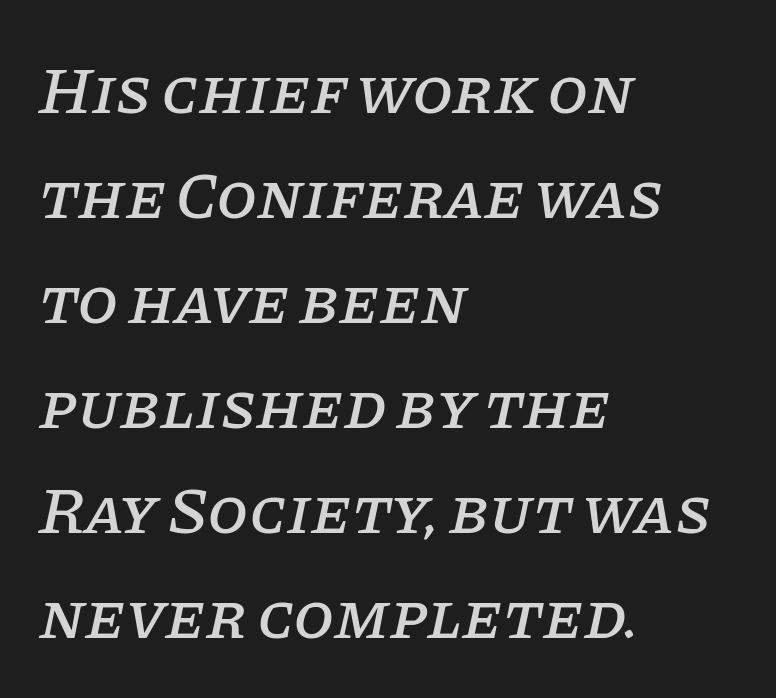
Q: Is the text italic (slanted)? A: Yes, it leans right by about 11 degrees.
Q: Is the typeface a serif or a sans-serif typeface? A: Serif.
Q: Is the text underlined? A: No.
Q: How is the paragraph aligned? A: Left-aligned.
Q: Is the spacing between letters normal or unusually wide? A: Normal.
Q: Is the spacing between lines tight, normal or loose? A: Normal.
Q: Width (condensed, normal, or wide)? A: Normal.
Q: Stroke contrast? A: Low.
Q: x-height? A: Large.
Q: Monospaced? A: No.
